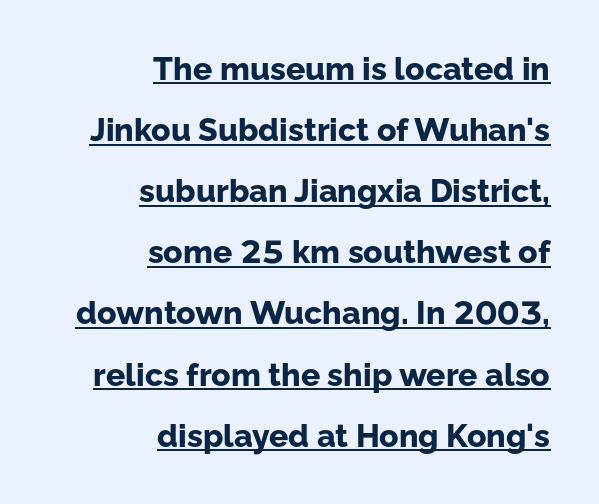
Line endings align vertically; line beginnings do not. Chunky letters — that's bold for sure. Look at the tracking — it's just the regular setting, nothing added. The string is rendered with underlining switched on. The axis of the letterforms is exactly vertical.
